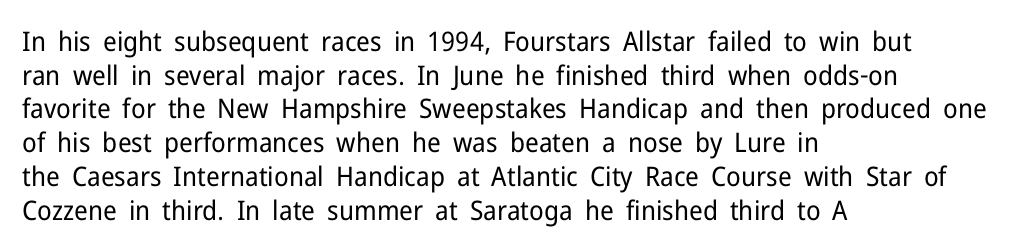
{"italic": "no", "bold": "no", "underline": "no", "align": "left", "line_spacing": "normal", "line_spacing_ratio": 1.25, "letter_spacing": "normal", "letter_spacing_em": 0.0, "glyph_px": 27}
